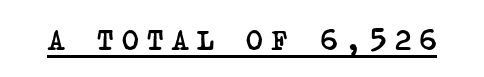
Q: Is the text bold? A: Yes.
Q: Is the typeface a serif or a sans-serif typeface? A: Serif.
Q: Is the text underlined? A: Yes.
Q: Is the spacing between letters normal or unusually wide? A: Unusually wide.
Q: Width (condensed, normal, or wide)? A: Condensed.
Q: Stroke contrast? A: Low.
Q: x-height? A: Large.
